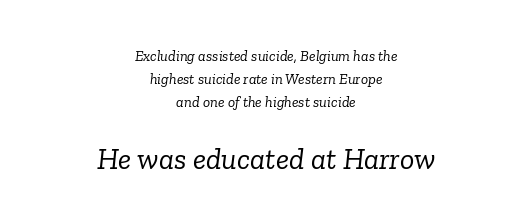
Q: Is the text bold? A: No.
Q: Is the text italic (slanted)? A: Yes, it leans right by about 6 degrees.
Q: Is the typeface a serif or a sans-serif typeface? A: Serif.
Q: Is the text underlined? A: No.
Q: How is the paragraph aligned? A: Centered.
Q: Is the spacing between letters normal or unusually wide? A: Normal.
Q: Is the spacing between lines tight, normal or loose? A: Normal.
Q: Which block of text is set in a larger size, the first (top) or the second (bottom)? A: The second (bottom) one.
Q: Width (condensed, normal, or wide)? A: Normal.
Q: Stroke contrast? A: Low.
Q: x-height? A: Medium.
Q: Monospaced? A: No.
